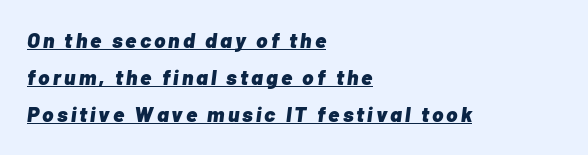
The paragraph has a hard left edge and a soft right edge. Every word sits above its own underline. Students, this is bold: see how much ink each stroke carries. Italic? Definitely — the glyphs are oblique.
